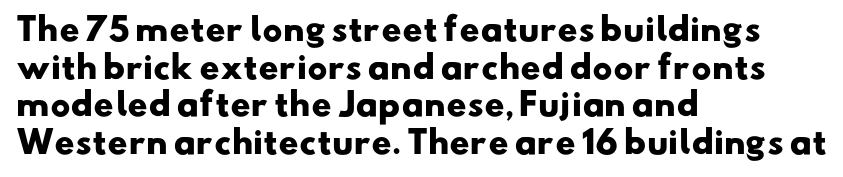
{"serif": "no", "bold": "yes", "weight": "heavy", "width": "wide", "stroke_contrast": "low", "x_height": "small", "monospaced": "no", "underline": "no", "align": "left", "line_spacing_ratio": 1.21, "letter_spacing": "normal", "letter_spacing_em": 0.0, "glyph_px": 31}
